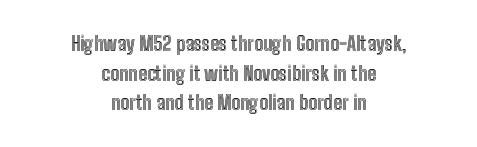
{"italic": "no", "underline": "no", "align": "center", "line_spacing": "normal", "line_spacing_ratio": 1.48, "letter_spacing": "normal", "letter_spacing_em": 0.0, "glyph_px": 20}
